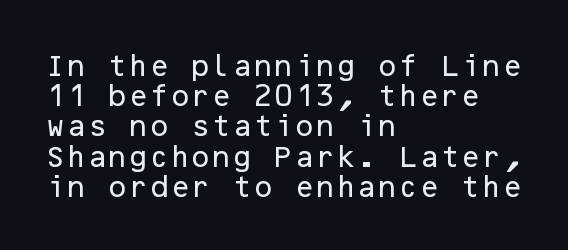
Leading: standard. Ascenders rise straight up at ninety degrees. The text block is weighted toward the left margin, trailing off unevenly rightward. Default kerning and tracking; the words read as compact shapes. Underlining? Definitely not there.
